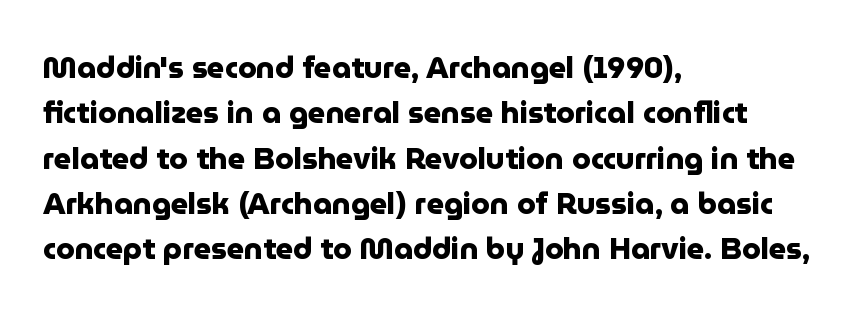
{"serif": "no", "italic": "no", "bold": "yes", "weight": "heavy", "width": "normal", "stroke_contrast": "low", "x_height": "medium", "monospaced": "no", "underline": "no", "align": "left", "line_spacing": "normal", "line_spacing_ratio": 1.51, "letter_spacing": "normal", "letter_spacing_em": 0.0, "glyph_px": 30}
